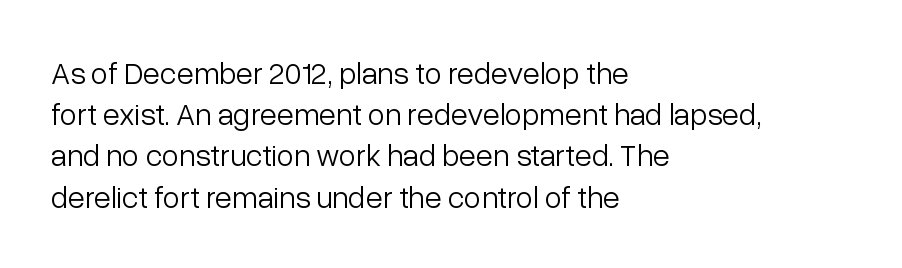
The image shows 31 px light sans-serif type, upright; set left-aligned, normal line spacing (1.33x), normal letter spacing, not underlined; low stroke contrast and a medium x-height.
